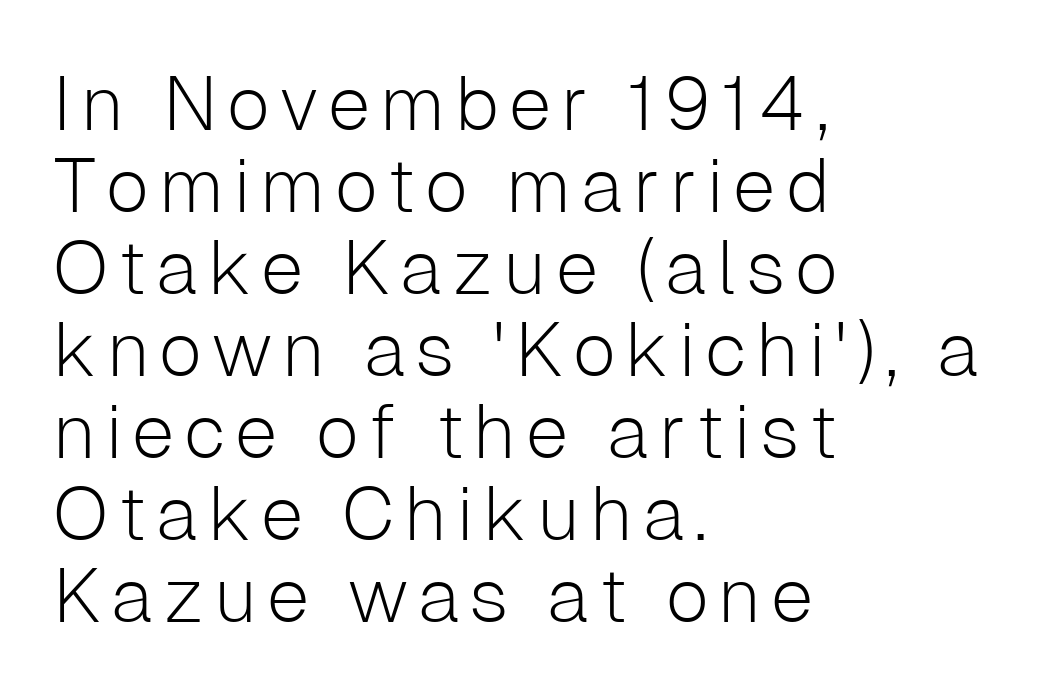
The image shows 76 px light sans-serif type, upright; set left-aligned, tight line spacing (1.08x), not underlined; low stroke contrast and a medium x-height.
